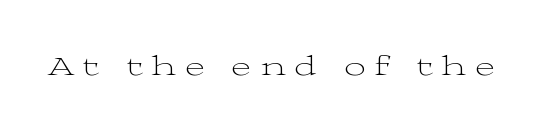
Q: Is the text bold? A: No.
Q: Is the text italic (slanted)? A: No, it is upright.
Q: Is the typeface a serif or a sans-serif typeface? A: Serif.
Q: Is the text underlined? A: No.
Q: Is the spacing between letters normal or unusually wide? A: Unusually wide.
Q: Width (condensed, normal, or wide)? A: Wide.
Q: Stroke contrast? A: Medium.
Q: x-height? A: Medium.
Q: Monospaced? A: No.
